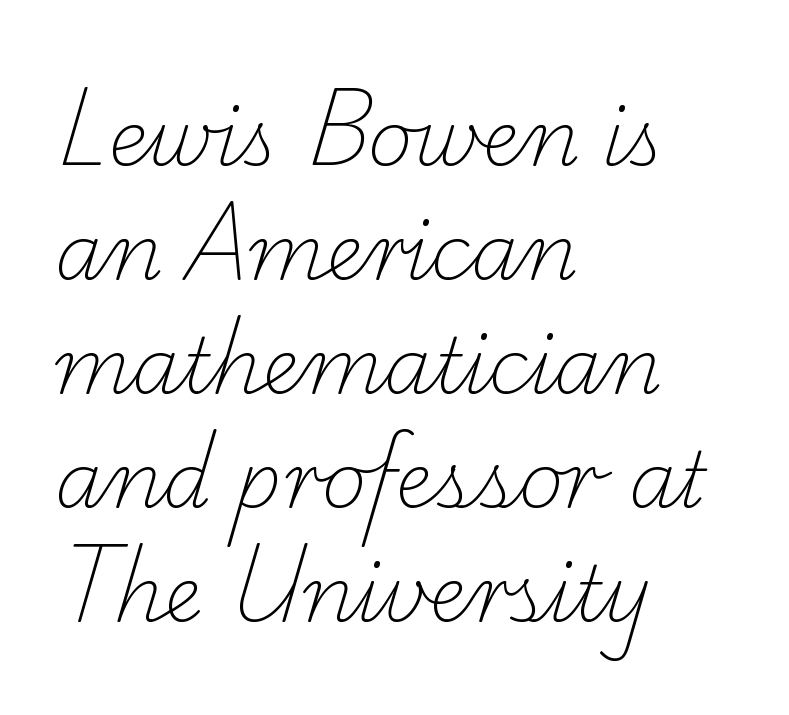
Layout note: lines flush left. These lines are rendered in a variable-pitch font. The line texture is even and compact thanks to regular tracking. Check under the words: just untouched page. Letterform terminals end in serifs throughout the passage.
